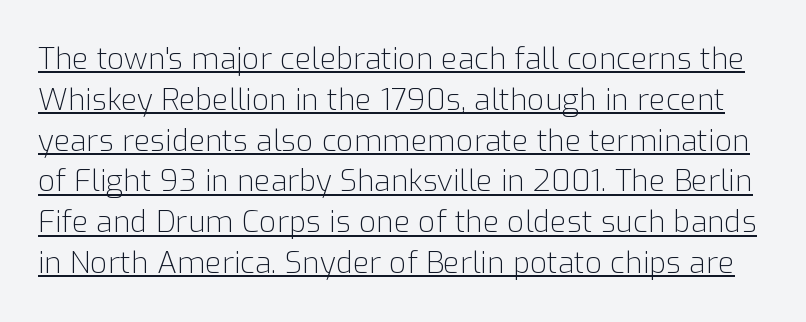
Q: Is the text bold? A: No.
Q: Is the text italic (slanted)? A: No, it is upright.
Q: Is the typeface a serif or a sans-serif typeface? A: Sans-serif.
Q: Is the text underlined? A: Yes.
Q: Is the spacing between letters normal or unusually wide? A: Normal.
Q: Is the spacing between lines tight, normal or loose? A: Normal.
Q: Width (condensed, normal, or wide)? A: Normal.
Q: Stroke contrast? A: Low.
Q: x-height? A: Medium.
Q: Monospaced? A: No.
